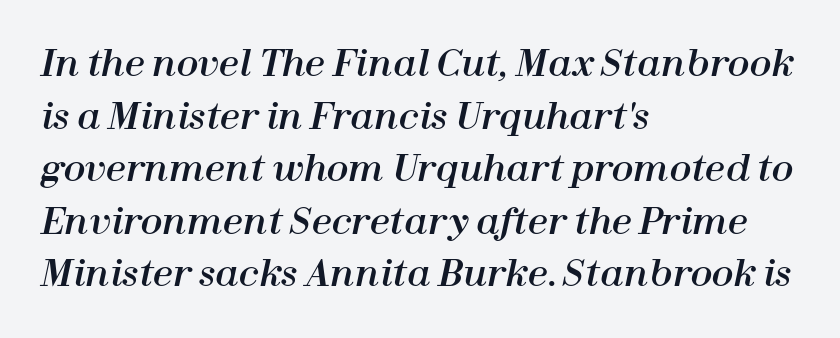
The image shows 36 px text type, italic (leaning right); set left-aligned, normal line spacing (1.46x), normal letter spacing, not underlined; high stroke contrast and a medium x-height.
